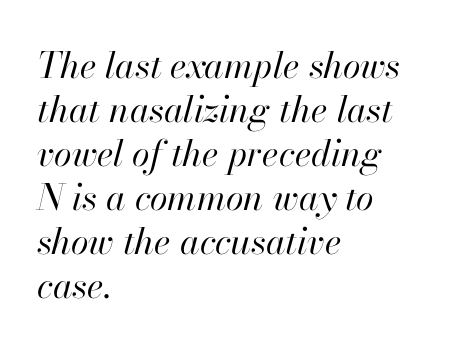
{"italic": "yes", "lean": "right", "slant_degrees": 13, "bold": "no", "weight": "regular", "width": "normal", "stroke_contrast": "high", "x_height": "small", "monospaced": "no", "underline": "no", "align": "left", "line_spacing_ratio": 1.22, "letter_spacing": "normal", "letter_spacing_em": 0.0, "glyph_px": 36}
